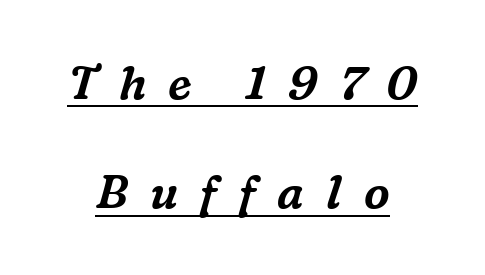
The words here are underlined. Each word looks stretched out because of the extra space between its letters. The typeface chosen for these lines features serifs. Here the designer chose a conventional face with non-uniform glyph widths. Baseline-to-baseline distance is far greater than the letter height.
